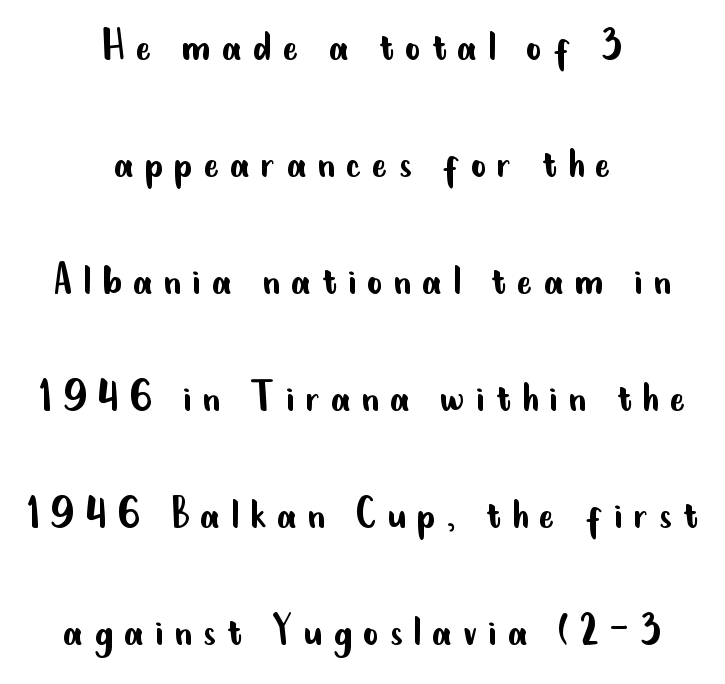
Q: Is the text bold? A: No.
Q: Is the text italic (slanted)? A: No, it is upright.
Q: Is the typeface a serif or a sans-serif typeface? A: Sans-serif.
Q: Is the text underlined? A: No.
Q: How is the paragraph aligned? A: Centered.
Q: Is the spacing between letters normal or unusually wide? A: Unusually wide.
Q: Is the spacing between lines tight, normal or loose? A: Loose.
Q: Width (condensed, normal, or wide)? A: Condensed.
Q: Stroke contrast? A: Low.
Q: x-height? A: Small.
Q: Monospaced? A: No.
